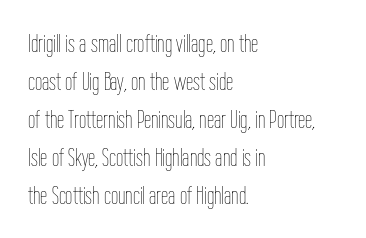
{"italic": "no", "bold": "no", "underline": "no", "align": "left", "line_spacing": "normal", "line_spacing_ratio": 1.46, "letter_spacing": "normal", "letter_spacing_em": 0.0, "glyph_px": 26}
